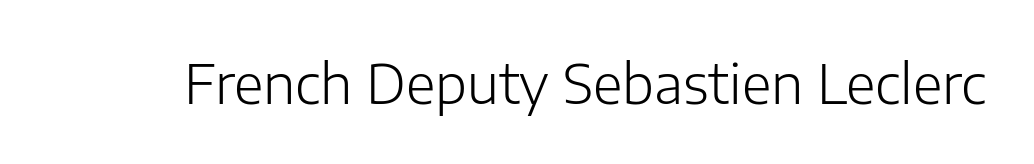
The image shows 54 px light sans-serif type, upright; set normal letter spacing, not underlined; low stroke contrast and a medium x-height.
